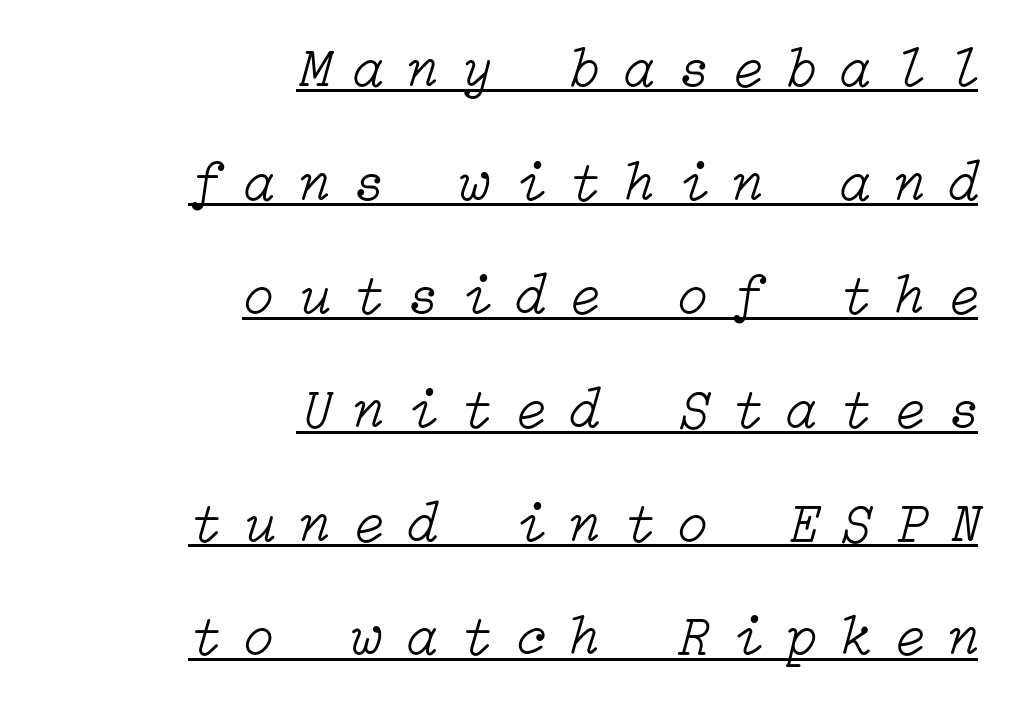
The image shows 56 px light type, italic (leaning right); set right-aligned, loose line spacing (2.03x), unusually wide letter spacing (+0.42 em), underlined; low stroke contrast and a medium x-height.
